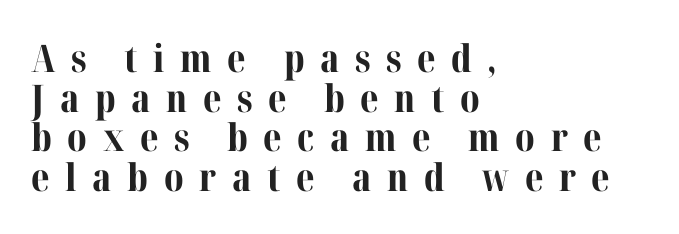
{"serif": "yes", "italic": "no", "bold": "yes", "weight": "bold", "width": "normal", "stroke_contrast": "medium", "x_height": "medium", "monospaced": "no", "underline": "no", "align": "left", "line_spacing": "tight", "line_spacing_ratio": 1.04, "letter_spacing": "wide", "letter_spacing_em": 0.41, "glyph_px": 38}
